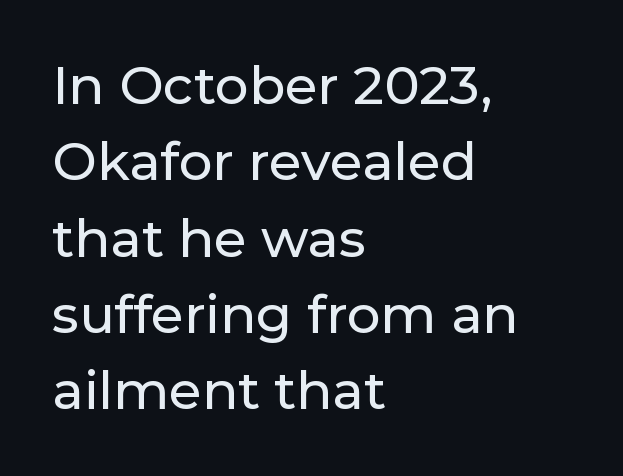
{"serif": "no", "italic": "no", "width": "normal", "stroke_contrast": "low", "x_height": "medium", "monospaced": "no", "underline": "no", "align": "left", "line_spacing": "normal", "line_spacing_ratio": 1.44, "letter_spacing": "normal", "letter_spacing_em": 0.0, "glyph_px": 53}
